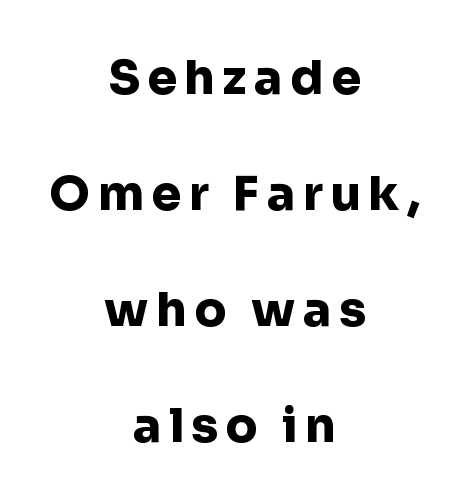
{"serif": "no", "italic": "no", "bold": "yes", "weight": "heavy", "width": "normal", "stroke_contrast": "low", "x_height": "medium", "monospaced": "no", "underline": "no", "align": "center", "line_spacing": "loose", "line_spacing_ratio": 2.47, "glyph_px": 47}
